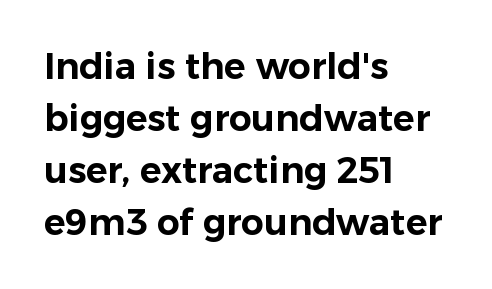
{"serif": "no", "italic": "no", "width": "normal", "stroke_contrast": "low", "x_height": "medium", "monospaced": "no", "underline": "no", "align": "left", "line_spacing": "normal", "line_spacing_ratio": 1.44, "letter_spacing": "normal", "letter_spacing_em": 0.0, "glyph_px": 36}
